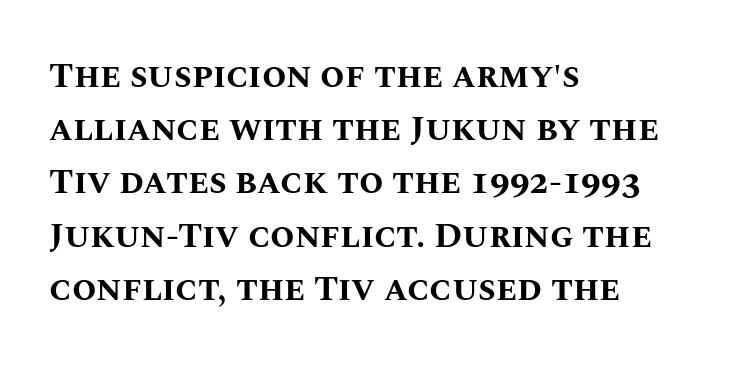
Evenly set lines give the paragraph a standard silhouette. How are the letters spaced? Ordinarily, with no added tracking. Left-aligned paragraph, ragged on the right. Posture: straight, roman, zero tilt. Each letter keeps its own natural width here, so spacing adapts to shape. Stroke thickness is high; the sample reads as a true bold.
